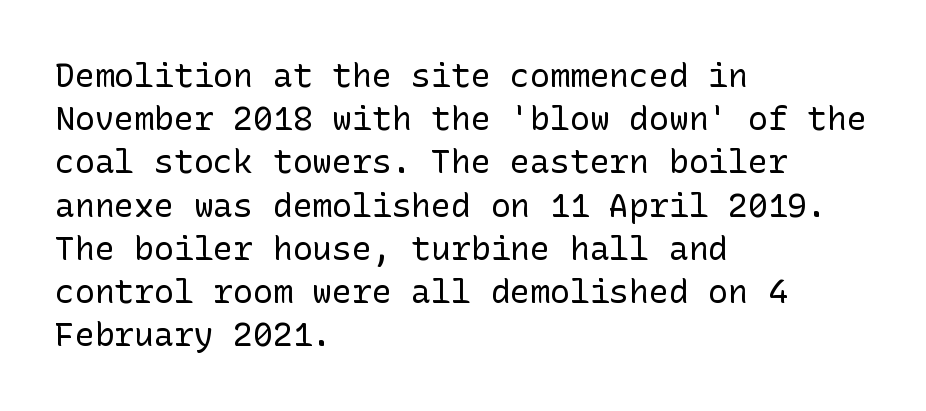
{"serif": "no", "italic": "no", "bold": "no", "weight": "regular", "width": "normal", "stroke_contrast": "low", "x_height": "medium", "underline": "no", "align": "left", "line_spacing": "normal", "line_spacing_ratio": 1.31, "letter_spacing": "normal", "letter_spacing_em": 0.0, "glyph_px": 33}
